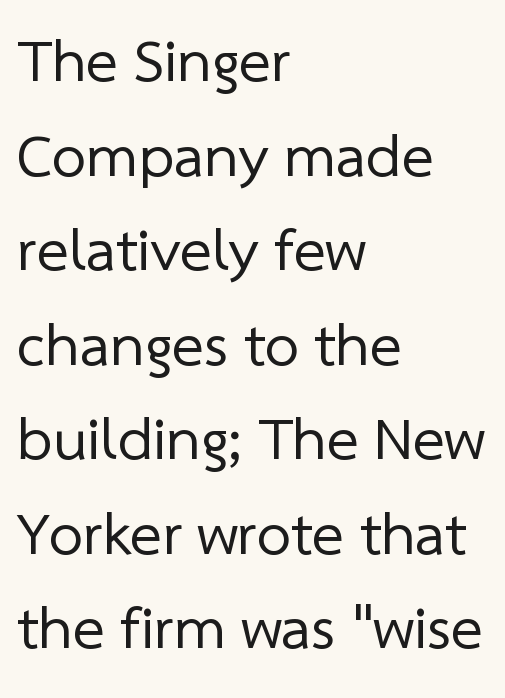
{"serif": "no", "bold": "no", "weight": "regular", "width": "normal", "stroke_contrast": "low", "x_height": "medium", "monospaced": "no", "underline": "no", "align": "left", "line_spacing": "normal", "line_spacing_ratio": 1.55, "letter_spacing": "normal", "letter_spacing_em": 0.0, "glyph_px": 61}
